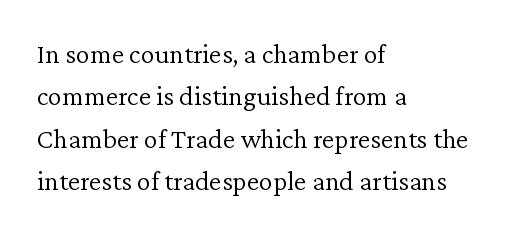
The image shows 28 px light serif type, upright; set left-aligned, normal line spacing (1.51x), normal letter spacing, not underlined; low stroke contrast and a medium x-height.
